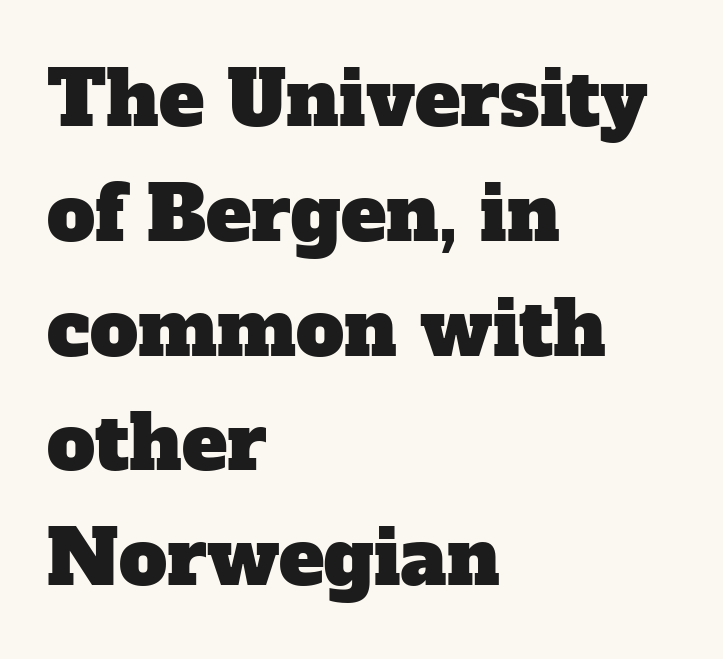
Q: Is the typeface a serif or a sans-serif typeface? A: Serif.
Q: Is the text underlined? A: No.
Q: How is the paragraph aligned? A: Left-aligned.
Q: Is the spacing between letters normal or unusually wide? A: Normal.
Q: Is the spacing between lines tight, normal or loose? A: Normal.
Q: Width (condensed, normal, or wide)? A: Normal.
Q: Stroke contrast? A: Low.
Q: x-height? A: Medium.
Q: Monospaced? A: No.
